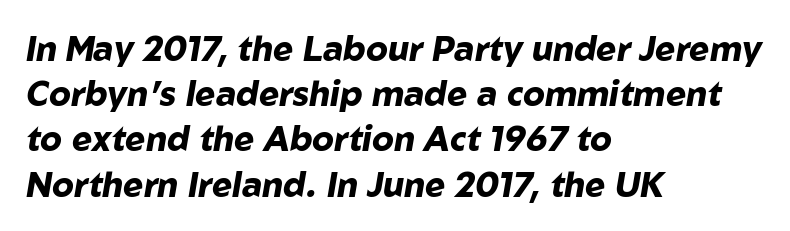
The image shows 34 px heavy type, italic (leaning right); set left-aligned, normal line spacing (1.33x), normal letter spacing, not underlined; low stroke contrast and a medium x-height.
